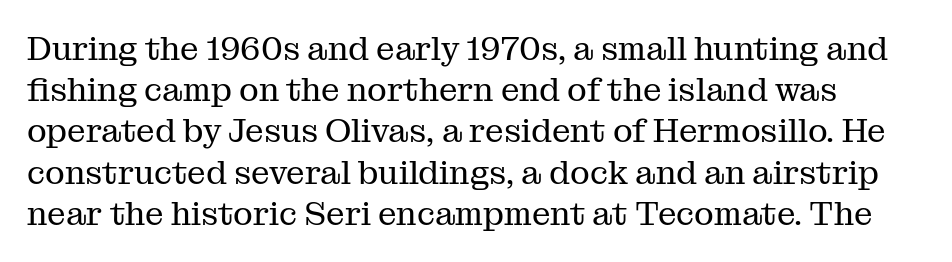
The glyphs are unaccompanied by any horizontal stroke below them. A typesetter would mark this as roman, not italic. Compared with a typical body face, this is equally light or lighter still. Rows of type keep a routine distance in the vertical direction. A typesetter would call this zero additional tracking. Character widths vary here, with narrow letters taking less room than wide ones.
